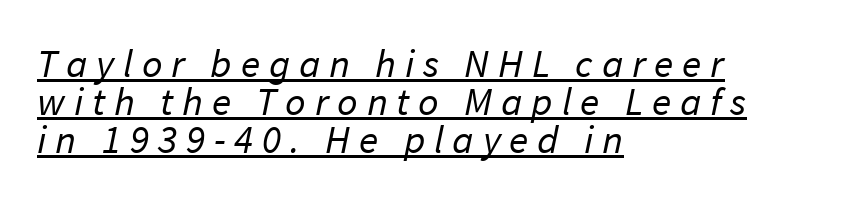
Q: Is the text bold? A: No.
Q: Is the typeface a serif or a sans-serif typeface? A: Sans-serif.
Q: Is the text underlined? A: Yes.
Q: How is the paragraph aligned? A: Left-aligned.
Q: Is the spacing between letters normal or unusually wide? A: Unusually wide.
Q: Is the spacing between lines tight, normal or loose? A: Tight.
Q: Width (condensed, normal, or wide)? A: Normal.
Q: Stroke contrast? A: Low.
Q: x-height? A: Medium.
Q: Monospaced? A: No.
